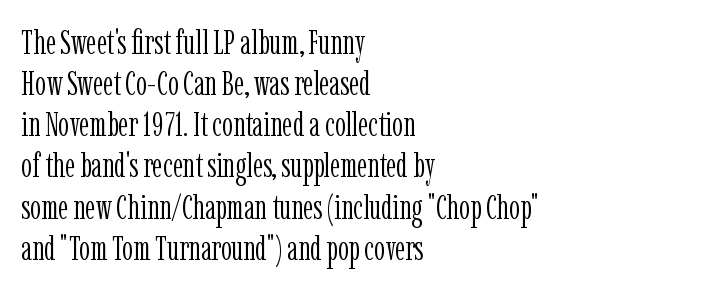
The space directly below the letters is spotless. Stroke terminals: seriffed. Each stroke keeps to a modest, everyday thickness or less. This sample has the flowing, uneven cadence of proportional lettering. Tracking here is standard; glyphs follow each other at the usual distance.
